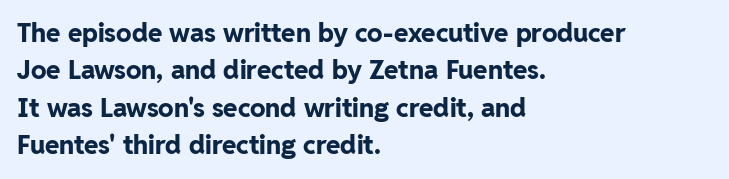
When letters stand straight like this, we call the style roman or upright. A clean baseline with only descenders dipping below it. Horizontally, the lines are justified to the leading edge only. Is there much room between lines? A standard amount, neither cramped nor airy.
